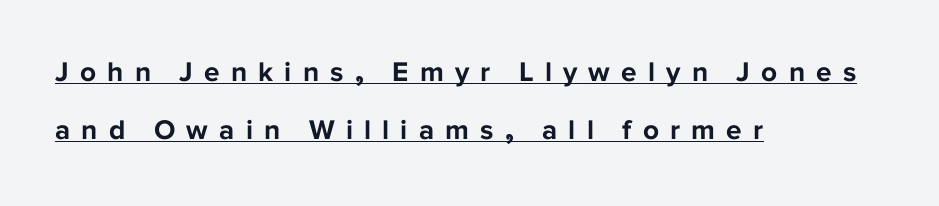
Each letter's strokes conclude bluntly, with no projecting serifs. Ascenders rise straight up at ninety degrees. The passage shown is emphatically bold. The compositor pushed each line to the left boundary. The letters are spread apart with noticeably loose tracking. A typesetter would call this proportional, since set widths differ per character.
